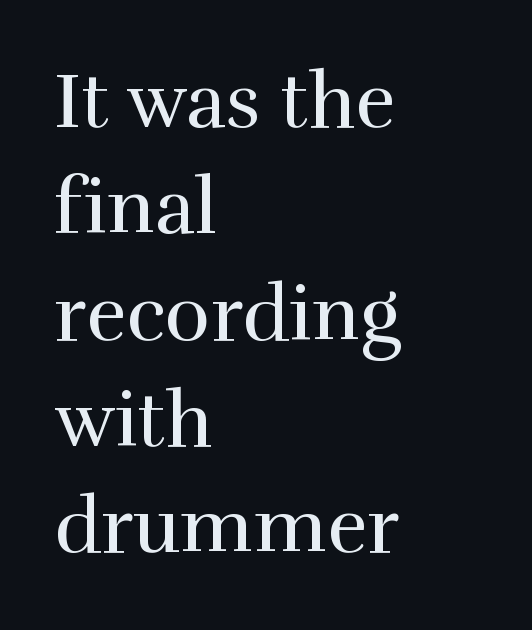
{"serif": "yes", "italic": "no", "bold": "no", "weight": "regular", "width": "normal", "x_height": "medium", "monospaced": "no", "underline": "no", "align": "left", "line_spacing": "normal", "line_spacing_ratio": 1.38, "letter_spacing": "normal", "letter_spacing_em": 0.0, "glyph_px": 77}
